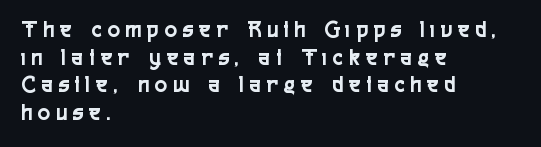
Q: Is the text italic (slanted)? A: No, it is upright.
Q: Is the text underlined? A: No.
Q: How is the paragraph aligned? A: Left-aligned.
Q: Is the spacing between letters normal or unusually wide? A: Unusually wide.
